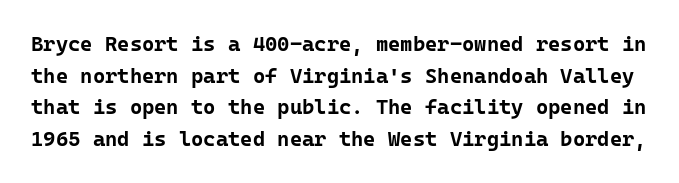
Reading down the column, the eye jumps a familiar distance to each next line. What stands out about the letter spacing? Nothing — it is the standard amount. The characters look thick and weighty, a clear bold. Only glyphs here, with clear space below each row. The lettering stays uniformly vertical, giving the passage a roman look.
